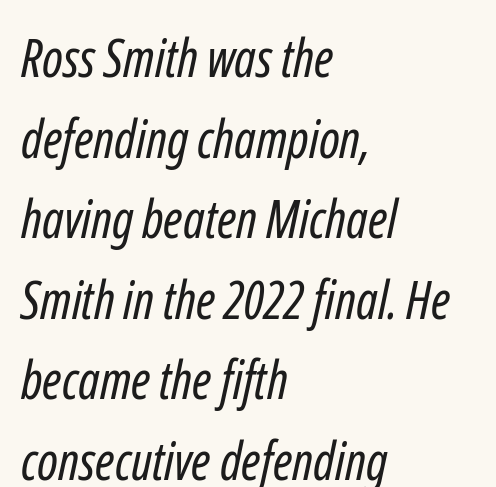
The image shows 52 px regular-weight, condensed sans-serif type; set left-aligned, normal line spacing (1.55x), normal letter spacing, not underlined; low stroke contrast and a medium x-height.
